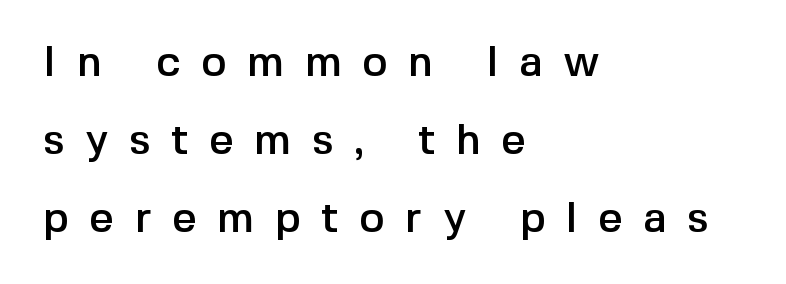
The image shows 43 px sans-serif type, upright; set left-aligned, line spacing 1.81x, unusually wide letter spacing (+0.48 em), not underlined; a medium x-height.
